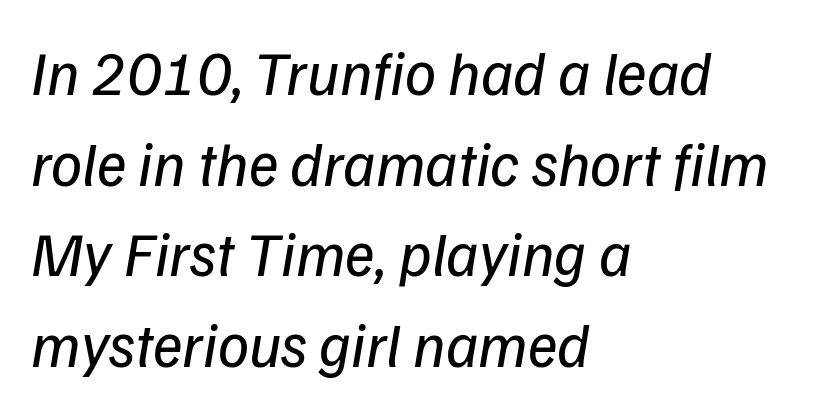
{"serif": "no", "bold": "no", "weight": "regular", "width": "normal", "stroke_contrast": "low", "x_height": "medium", "monospaced": "no", "underline": "no", "align": "left", "line_spacing": "normal", "line_spacing_ratio": 1.46, "letter_spacing": "normal", "letter_spacing_em": 0.0, "glyph_px": 62}
